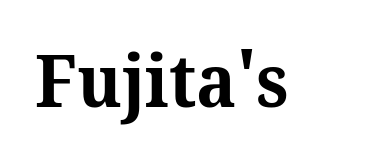
The image shows 72 px bold serif type, upright; set normal letter spacing, not underlined; medium stroke contrast and a medium x-height.
